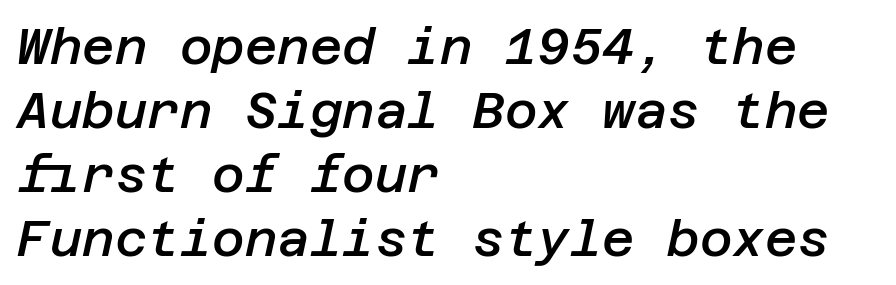
Q: Is the text bold? A: Semi-bold.
Q: Is the text italic (slanted)? A: Yes, it leans right by about 12 degrees.
Q: Is the text underlined? A: No.
Q: How is the paragraph aligned? A: Left-aligned.
Q: Is the spacing between letters normal or unusually wide? A: Normal.
Q: Is the spacing between lines tight, normal or loose? A: Normal.
Q: Width (condensed, normal, or wide)? A: Normal.
Q: Stroke contrast? A: Low.
Q: x-height? A: Large.
